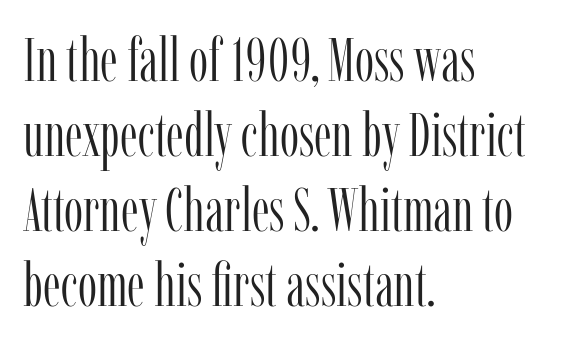
Q: Is the text bold? A: No.
Q: Is the text italic (slanted)? A: No, it is upright.
Q: Is the typeface a serif or a sans-serif typeface? A: Serif.
Q: Is the text underlined? A: No.
Q: How is the paragraph aligned? A: Left-aligned.
Q: Is the spacing between letters normal or unusually wide? A: Normal.
Q: Width (condensed, normal, or wide)? A: Condensed.
Q: Stroke contrast? A: Low.
Q: x-height? A: Medium.
Q: Monospaced? A: No.
